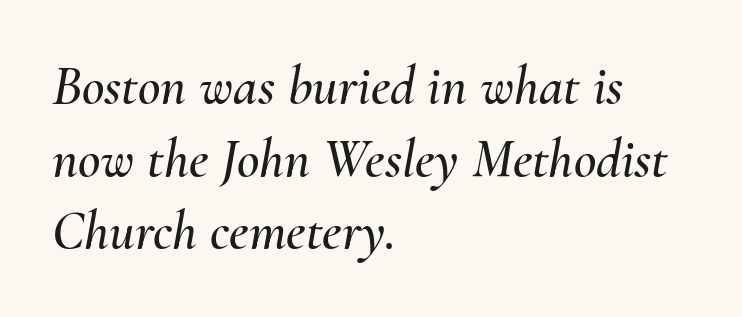
The image shows 55 px text type, italic (leaning right); set left-aligned, normal line spacing (1.32x), normal letter spacing, not underlined; medium stroke contrast and a small x-height.
